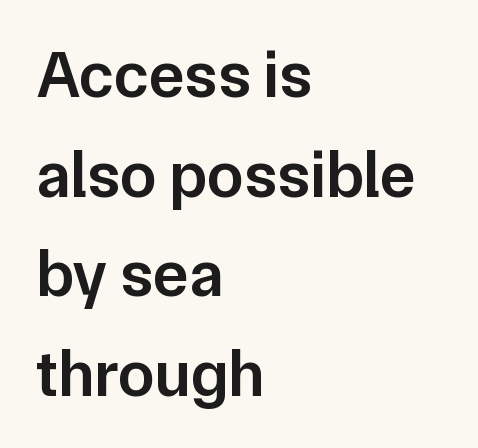
The image shows 66 px semibold sans-serif type, upright; set left-aligned, normal line spacing (1.51x), normal letter spacing, not underlined; low stroke contrast and a medium x-height.
